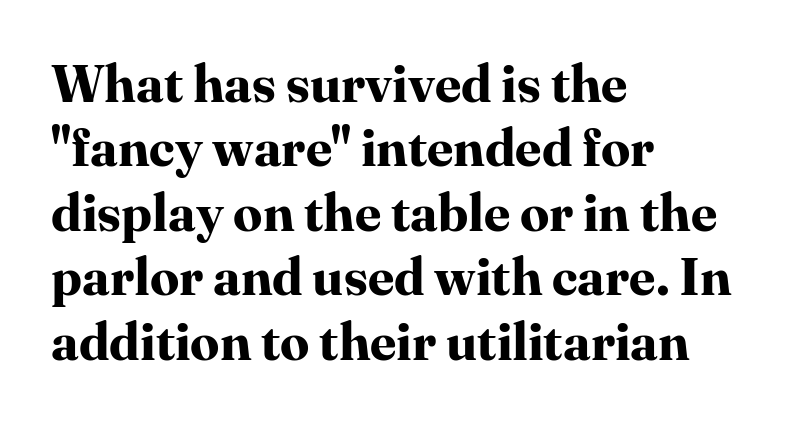
Q: Is the text bold? A: Yes.
Q: Is the text italic (slanted)? A: No, it is upright.
Q: Is the typeface a serif or a sans-serif typeface? A: Serif.
Q: Is the text underlined? A: No.
Q: How is the paragraph aligned? A: Left-aligned.
Q: Is the spacing between letters normal or unusually wide? A: Normal.
Q: Width (condensed, normal, or wide)? A: Normal.
Q: Stroke contrast? A: High.
Q: x-height? A: Medium.
Q: Monospaced? A: No.
